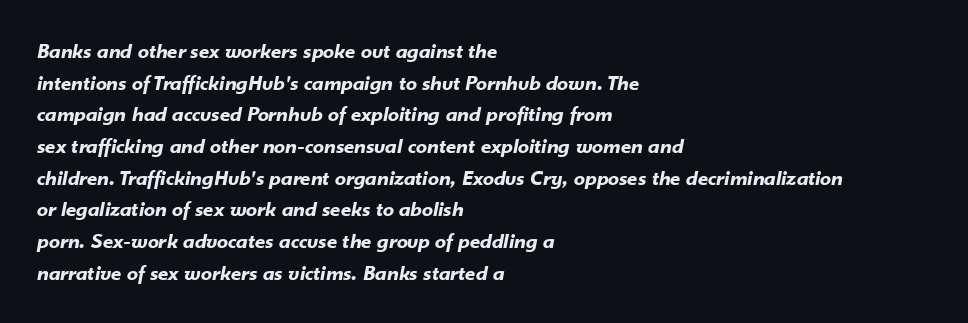
Short note: letters normally spaced. The compositor pushed each line to the left boundary. Descenders hang freely into open space. The rendering uses a moderate line-height, typical for paragraphs. Would a proofreader flag this as italicized? Yes. How heavy is the stroke? Heavy — this is a bold.
